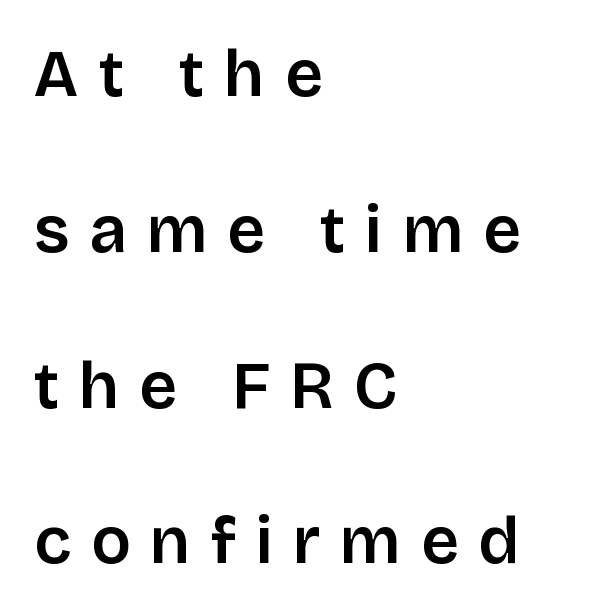
Q: Is the text italic (slanted)? A: No, it is upright.
Q: Is the typeface a serif or a sans-serif typeface? A: Sans-serif.
Q: Is the text underlined? A: No.
Q: How is the paragraph aligned? A: Left-aligned.
Q: Is the spacing between letters normal or unusually wide? A: Unusually wide.
Q: Is the spacing between lines tight, normal or loose? A: Loose.
Q: Width (condensed, normal, or wide)? A: Normal.
Q: Stroke contrast? A: Low.
Q: x-height? A: Large.
Q: Monospaced? A: No.
